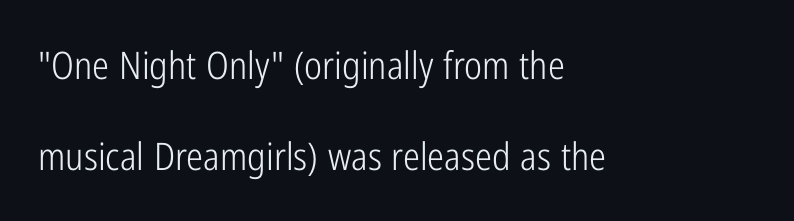
Q: Is the text bold? A: No.
Q: Is the text italic (slanted)? A: No, it is upright.
Q: Is the typeface a serif or a sans-serif typeface? A: Sans-serif.
Q: Is the text underlined? A: No.
Q: How is the paragraph aligned? A: Left-aligned.
Q: Is the spacing between letters normal or unusually wide? A: Normal.
Q: Is the spacing between lines tight, normal or loose? A: Loose.
Q: Width (condensed, normal, or wide)? A: Condensed.
Q: Stroke contrast? A: Low.
Q: x-height? A: Medium.
Q: Monospaced? A: No.
